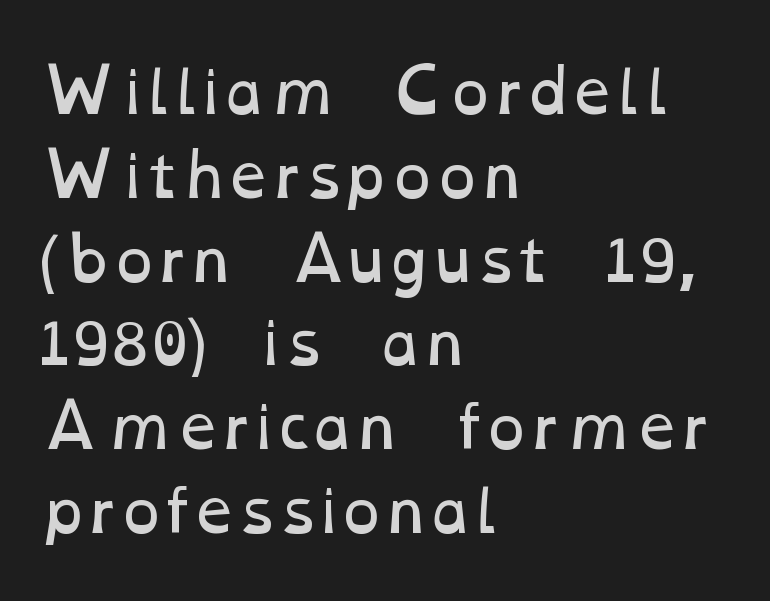
{"bold": "no", "weight": "regular", "width": "wide", "stroke_contrast": "low", "x_height": "medium", "monospaced": "no", "underline": "no", "align": "left", "line_spacing": "normal", "line_spacing_ratio": 1.42, "letter_spacing": "normal", "letter_spacing_em": 0.0, "glyph_px": 59}
